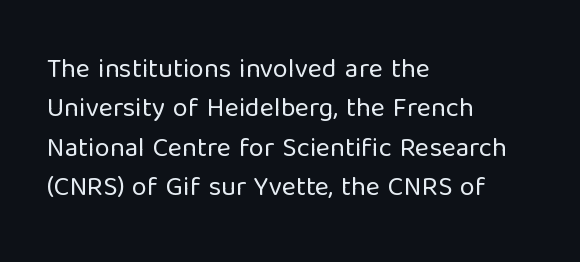
{"italic": "no", "bold": "no", "underline": "no", "align": "left", "line_spacing": "normal", "line_spacing_ratio": 1.46, "letter_spacing": "normal", "letter_spacing_em": 0.0, "glyph_px": 27}
